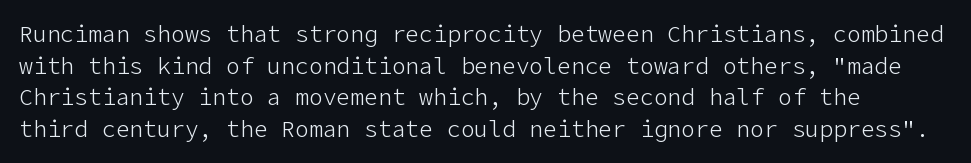
{"italic": "no", "bold": "no", "underline": "no", "line_spacing": "normal", "line_spacing_ratio": 1.37, "letter_spacing": "normal", "letter_spacing_em": 0.0, "glyph_px": 23}
